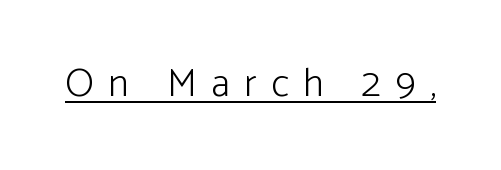
{"serif": "no", "italic": "no", "bold": "no", "weight": "light", "width": "normal", "stroke_contrast": "low", "x_height": "medium", "monospaced": "no", "underline": "yes", "letter_spacing": "wide", "letter_spacing_em": 0.36, "glyph_px": 40}
